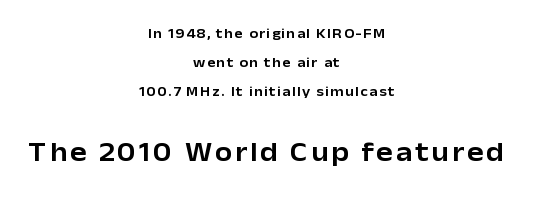
{"serif": "no", "italic": "no", "width": "normal", "stroke_contrast": "low", "x_height": "medium", "monospaced": "no", "underline": "no", "align": "center", "line_spacing": "loose", "line_spacing_ratio": 2.06, "larger_block": "second", "size_ratio": 2.0, "glyph_px": 28}
